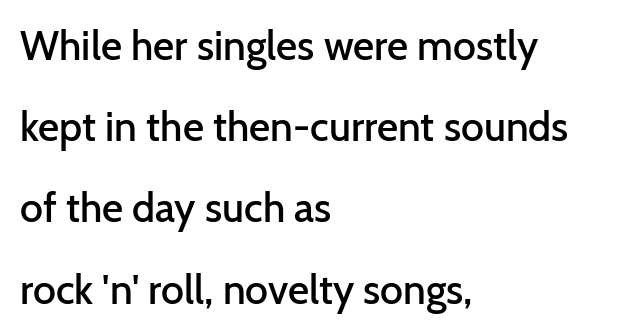
Q: Is the text bold? A: Semi-bold.
Q: Is the text italic (slanted)? A: No, it is upright.
Q: Is the typeface a serif or a sans-serif typeface? A: Sans-serif.
Q: Is the text underlined? A: No.
Q: How is the paragraph aligned? A: Left-aligned.
Q: Is the spacing between letters normal or unusually wide? A: Normal.
Q: Is the spacing between lines tight, normal or loose? A: Loose.
Q: Width (condensed, normal, or wide)? A: Normal.
Q: Stroke contrast? A: Low.
Q: x-height? A: Medium.
Q: Monospaced? A: No.
